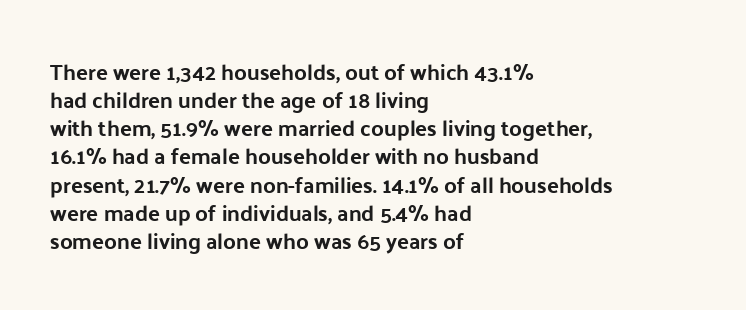
The passage is arranged the way most books set body copy — flush left. No word sits above an underline. Nobody touched the tracking dial on this one. Stroke thickness is high; the sample reads as a true bold.
